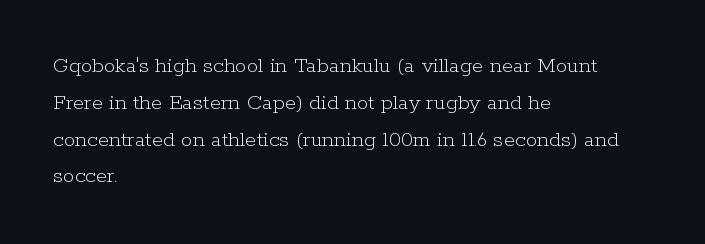
The rendering uses a moderate line-height, typical for paragraphs. The cut favours lightness, reaching ordinary text weight at its darkest. This is roman type, the default non-slanted kind. A student would call this left alignment; a typographer would say flush left, rag right. Honestly, there is no underline to notice here at all. The letterforms sit shoulder to shoulder at normal distance.
